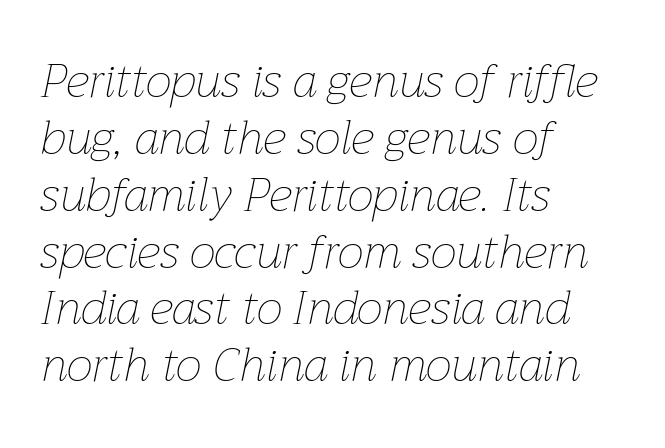
Italic: yes, the glyphs are oblique. Decoration check: the copy has no underline. This sample has the flowing, uneven cadence of proportional lettering. Is the block centered? No — it sits flush against the left margin.
